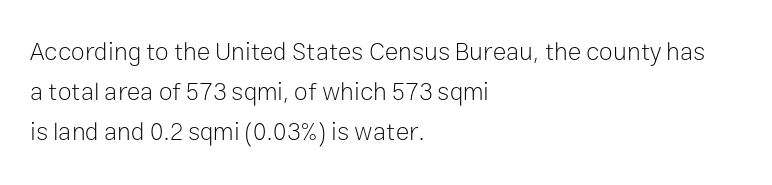
{"italic": "no", "bold": "no", "underline": "no", "align": "left", "line_spacing": "normal", "line_spacing_ratio": 1.6, "letter_spacing": "normal", "letter_spacing_em": 0.0, "glyph_px": 25}
